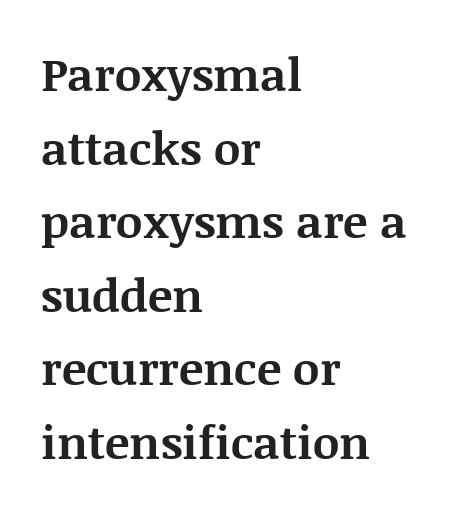
The image shows 46 px bold serif type, upright; set left-aligned, normal line spacing (1.6x), normal letter spacing, not underlined; medium stroke contrast and a large x-height.
